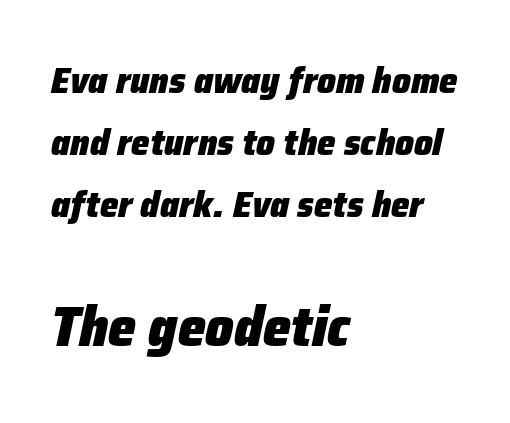
{"italic": "yes", "lean": "right", "slant_degrees": 12, "bold": "yes", "weight": "heavy", "width": "normal", "stroke_contrast": "low", "x_height": "medium", "monospaced": "no", "underline": "no", "align": "left", "line_spacing": "normal", "line_spacing_ratio": 1.68, "letter_spacing": "normal", "letter_spacing_em": 0.0, "larger_block": "second", "size_ratio": 1.51, "glyph_px": 56}
